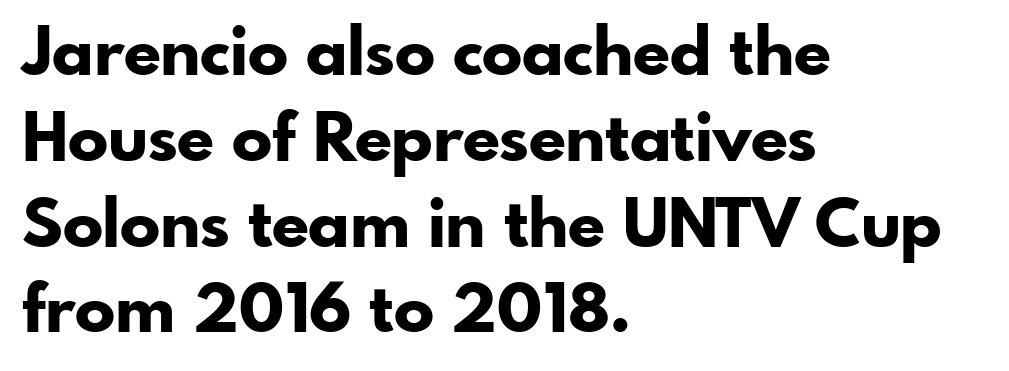
The image shows 67 px bold sans-serif type, upright; set left-aligned, normal line spacing (1.28x), normal letter spacing, not underlined; low stroke contrast and a small x-height.
